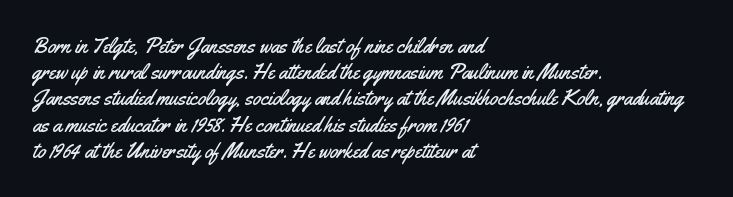
{"underline": "no", "align": "left", "line_spacing": "normal", "line_spacing_ratio": 1.25, "letter_spacing": "normal", "letter_spacing_em": 0.0, "glyph_px": 21}
